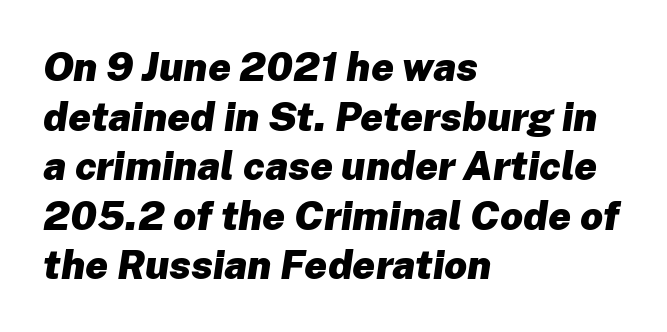
{"italic": "yes", "lean": "right", "slant_degrees": 8, "bold": "yes", "weight": "heavy", "width": "normal", "stroke_contrast": "low", "x_height": "medium", "monospaced": "no", "underline": "no", "align": "left", "line_spacing_ratio": 1.24, "letter_spacing": "normal", "letter_spacing_em": 0.0, "glyph_px": 40}
